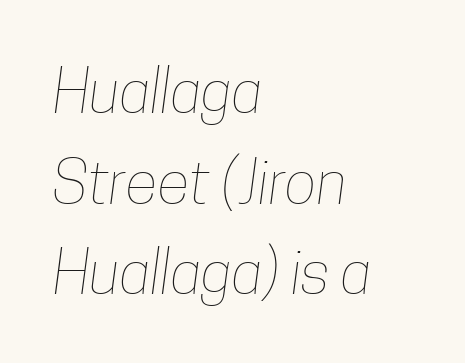
The image shows 60 px thin, condensed type; set left-aligned, normal line spacing (1.51x), normal letter spacing, not underlined; low stroke contrast and a medium x-height.
